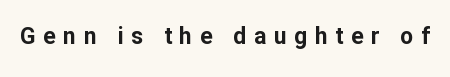
Q: Is the text bold? A: Yes.
Q: Is the text italic (slanted)? A: No, it is upright.
Q: Is the text underlined? A: No.
Q: Is the spacing between letters normal or unusually wide? A: Unusually wide.
